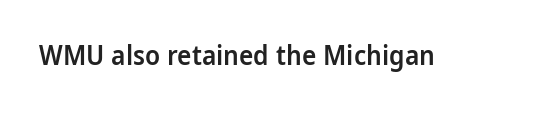
Honestly, the letter spacing is just normal — you wouldn't notice it. Only glyphs here, with clear space below each row. The typography opts for an upright posture over an oblique one. Set as a demibold, roughly 600 on the weight scale.
